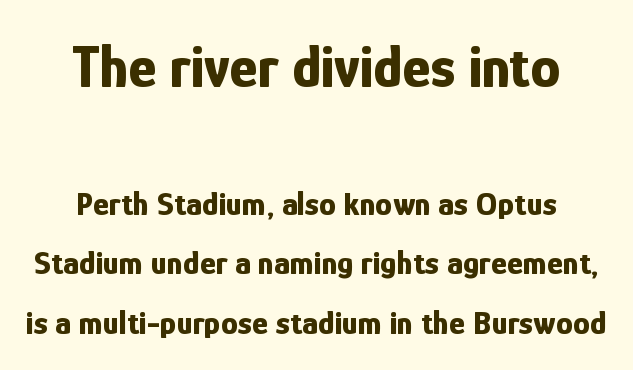
Both edges are ragged and mirror each other, which tells us the setting is centered. Ascenders rise straight up at ninety degrees. Large over small — that's the arrangement of the two blocks here. Look at the tracking — it's just the regular setting, nothing added.
